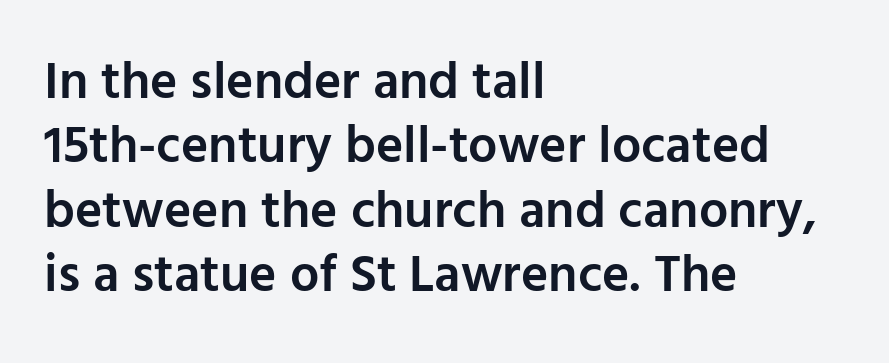
The image shows 52 px semibold sans-serif type, upright; set left-aligned, line spacing 1.24x, normal letter spacing, not underlined; low stroke contrast and a medium x-height.
